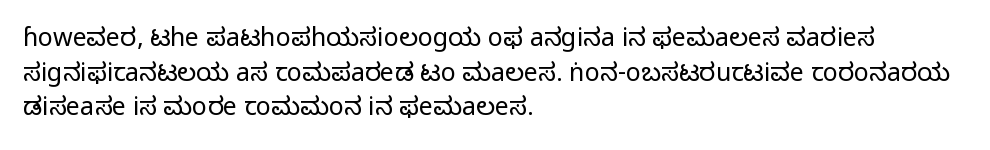
{"italic": "no", "bold": "no", "underline": "no", "align": "left", "line_spacing": "normal", "line_spacing_ratio": 1.39, "letter_spacing": "normal", "letter_spacing_em": 0.0, "glyph_px": 25}
